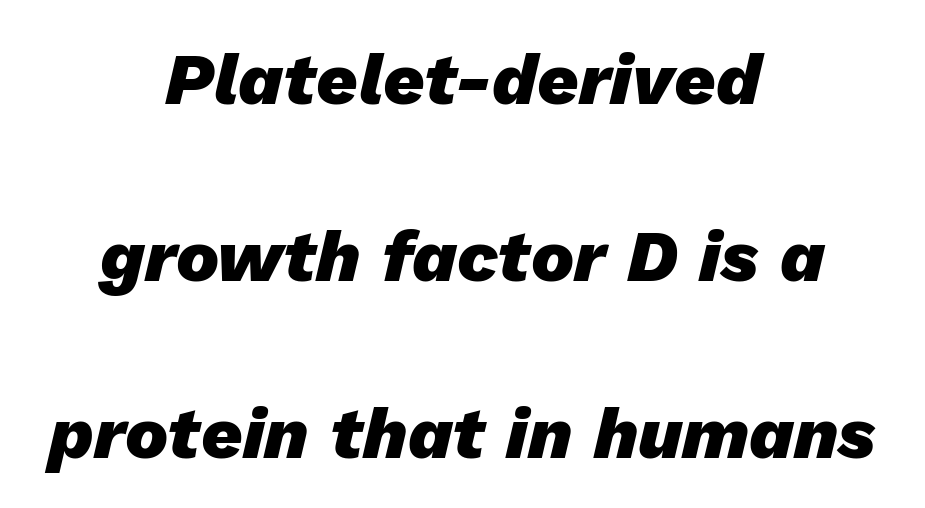
Rendered with sloped, italic letterforms. Lines of text with bare space underneath. Honestly, the letter spacing is just normal — you wouldn't notice it. Every row of glyphs is offset so its center matches the block's center. The passage shown stacks its lines with a broad gap. Note the varied advance widths — an 'i' is clearly narrower than an 'm'.
